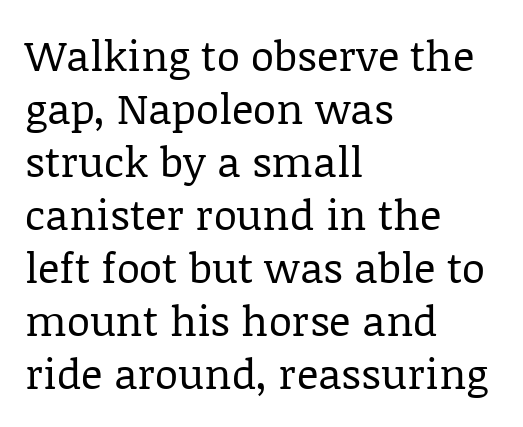
The image shows 42 px regular-weight serif type, upright; set left-aligned, normal line spacing (1.26x), normal letter spacing, not underlined; low stroke contrast and a large x-height.
